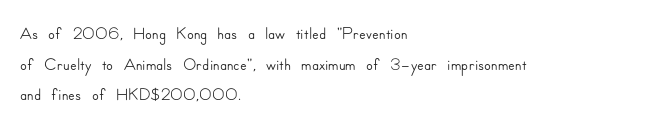
Q: Is the text italic (slanted)? A: No, it is upright.
Q: Is the text underlined? A: No.
Q: How is the paragraph aligned? A: Left-aligned.
Q: Is the spacing between letters normal or unusually wide? A: Normal.
